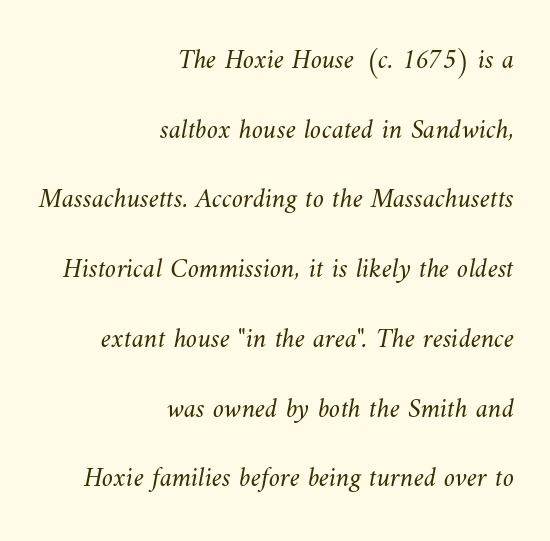
Q: Is the text bold? A: No.
Q: Is the text underlined? A: No.
Q: How is the paragraph aligned? A: Right-aligned.
Q: Is the spacing between letters normal or unusually wide? A: Normal.
Q: Is the spacing between lines tight, normal or loose? A: Loose.
Q: Width (condensed, normal, or wide)? A: Normal.
Q: Stroke contrast? A: Medium.
Q: x-height? A: Small.
Q: Monospaced? A: No.
